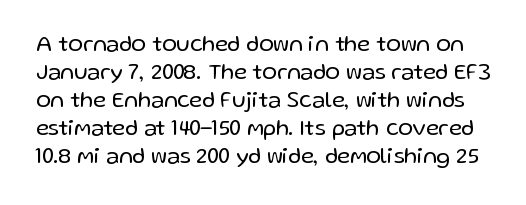
Q: Is the text bold? A: No.
Q: Is the text italic (slanted)? A: No, it is upright.
Q: Is the text underlined? A: No.
Q: Is the spacing between letters normal or unusually wide? A: Normal.
Q: Is the spacing between lines tight, normal or loose? A: Normal.
